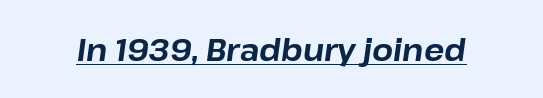
{"italic": "yes", "lean": "right", "slant_degrees": 8, "bold": "yes", "weight": "bold", "width": "normal", "stroke_contrast": "low", "x_height": "medium", "monospaced": "no", "underline": "yes", "letter_spacing": "normal", "letter_spacing_em": 0.0, "glyph_px": 30}
